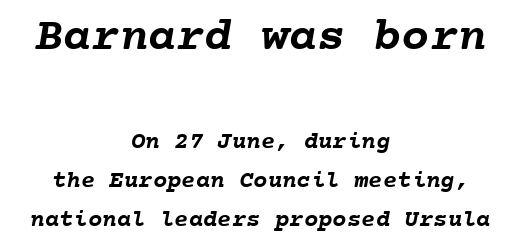
Q: Is the text bold? A: Yes.
Q: Is the text underlined? A: No.
Q: How is the paragraph aligned? A: Centered.
Q: Is the spacing between letters normal or unusually wide? A: Normal.
Q: Is the spacing between lines tight, normal or loose? A: Normal.
Q: Which block of text is set in a larger size, the first (top) or the second (bottom)? A: The first (top) one.
Q: Width (condensed, normal, or wide)? A: Normal.
Q: Stroke contrast? A: Low.
Q: x-height? A: Medium.
Q: Monospaced? A: Yes.
